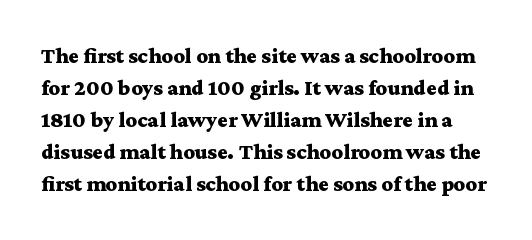
The lettering stays uniformly vertical, giving the passage a roman look. Each glyph is drawn with heavy, bold strokes. Check the space under the baseline: it is left empty. Interline gaps are of average width in this sample.
